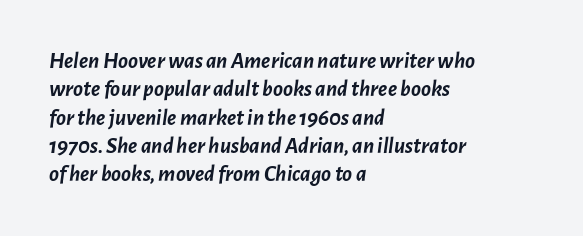
{"italic": "yes", "lean": "right", "slant_degrees": 7, "bold": "yes", "underline": "no", "align": "left", "line_spacing_ratio": 1.23, "letter_spacing": "normal", "letter_spacing_em": 0.0, "glyph_px": 23}
